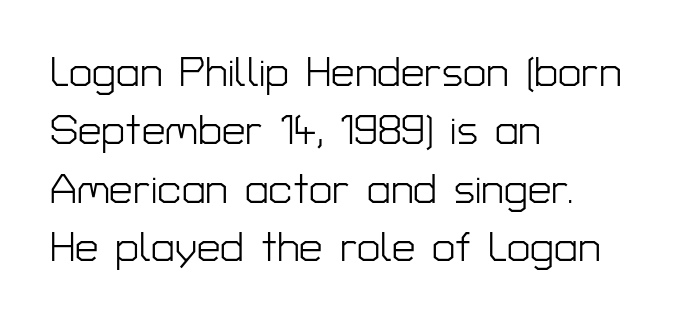
{"serif": "no", "italic": "no", "bold": "no", "weight": "light", "width": "normal", "stroke_contrast": "low", "x_height": "medium", "monospaced": "no", "underline": "no", "align": "left", "line_spacing": "normal", "line_spacing_ratio": 1.39, "letter_spacing": "normal", "letter_spacing_em": 0.0, "glyph_px": 42}
